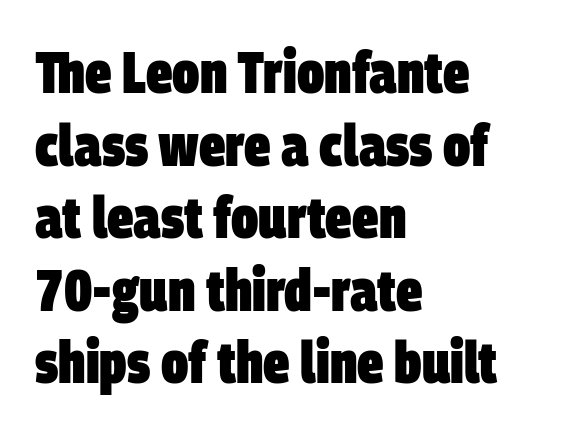
Q: Is the text bold? A: Yes.
Q: Is the typeface a serif or a sans-serif typeface? A: Sans-serif.
Q: Is the text underlined? A: No.
Q: How is the paragraph aligned? A: Left-aligned.
Q: Is the spacing between letters normal or unusually wide? A: Normal.
Q: Width (condensed, normal, or wide)? A: Condensed.
Q: Stroke contrast? A: Low.
Q: x-height? A: Large.
Q: Monospaced? A: No.
